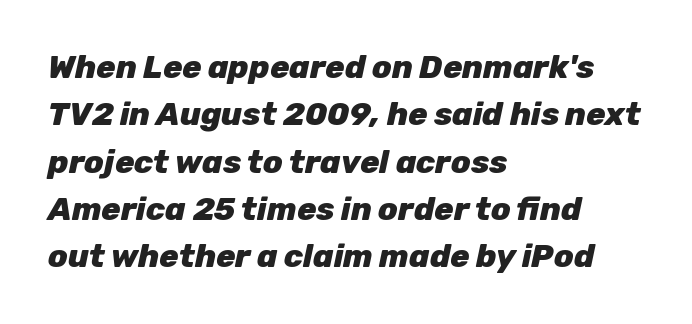
Is the block centered? No — it sits flush against the left margin. Here the designer chose a conventional face with non-uniform glyph widths. Quick note: underline off. The rows are spaced the way most documents space them. Yep, that's italic — everything's leaning.
